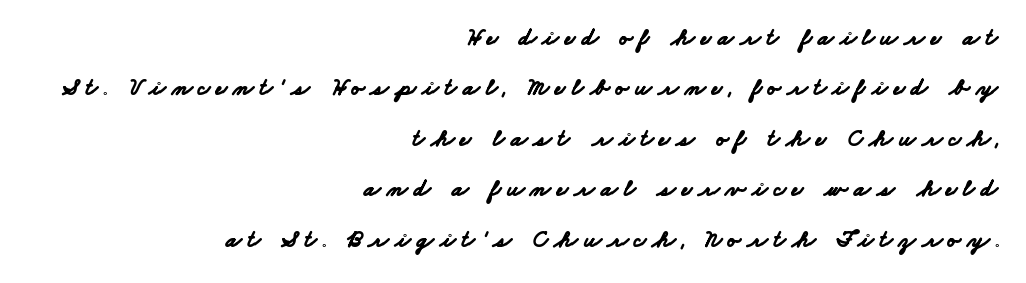
Q: Is the text bold? A: Yes.
Q: Is the text underlined? A: No.
Q: How is the paragraph aligned? A: Right-aligned.
Q: Is the spacing between letters normal or unusually wide? A: Unusually wide.
Q: Is the spacing between lines tight, normal or loose? A: Loose.
